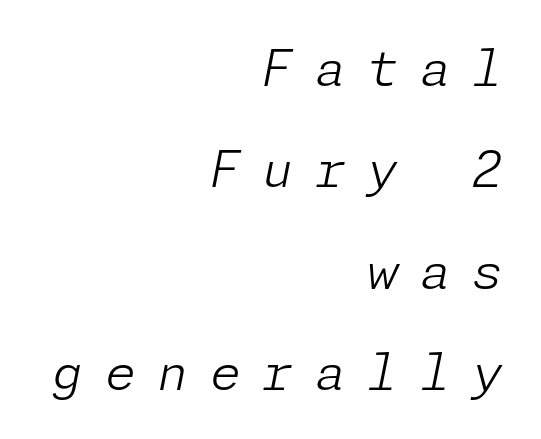
The image shows 50 px light type, italic (leaning right); set right-aligned, loose line spacing (2.03x), unusually wide letter spacing (+0.43 em), not underlined; low stroke contrast and a medium x-height.
